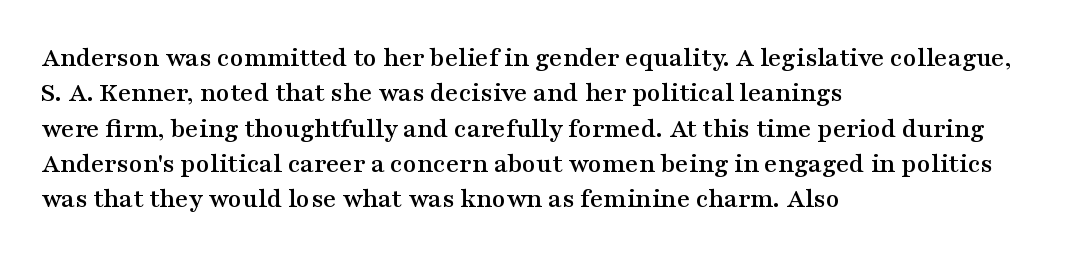
The image shows 28 px wide serif type, upright; set left-aligned, normal line spacing (1.26x), normal letter spacing, not underlined; medium stroke contrast and a medium x-height.
